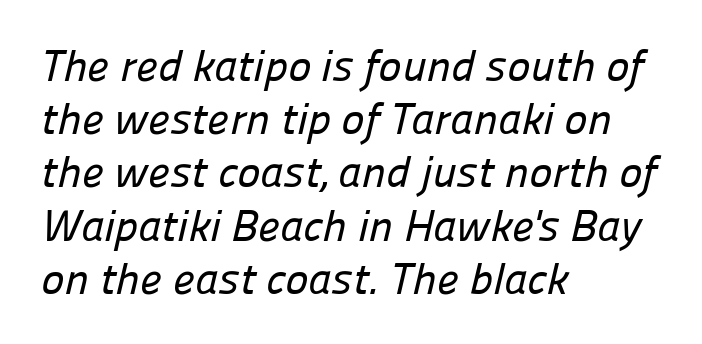
Rule under the text: the space is simply empty. Think of a printed novel: that variable character pitch is what you see here. The line texture is even and compact thanks to regular tracking. Every row of glyphs begins at an identical x-position on the left.
